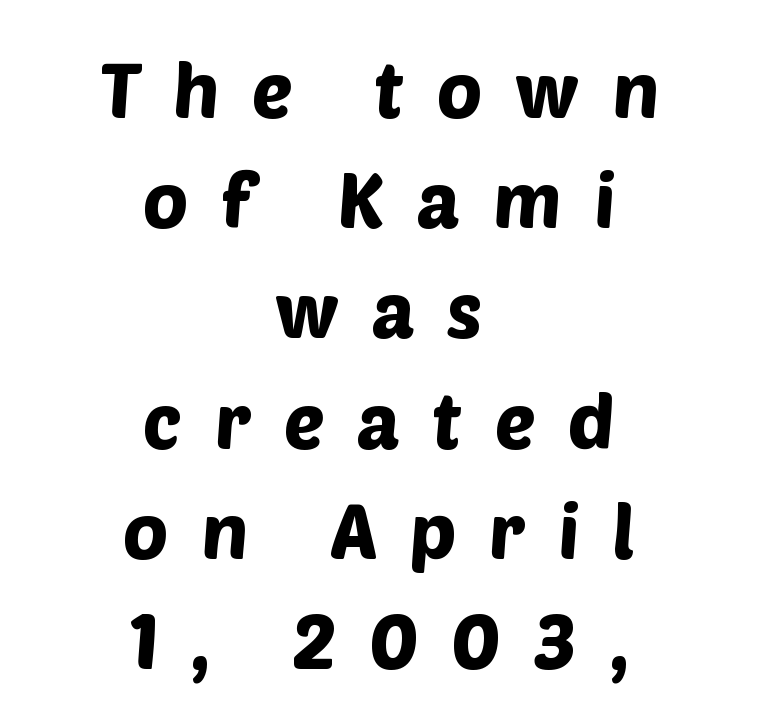
The image shows 76 px sans-serif type; set centered, normal line spacing (1.45x), unusually wide letter spacing (+0.43 em), not underlined; low stroke contrast and a large x-height.
